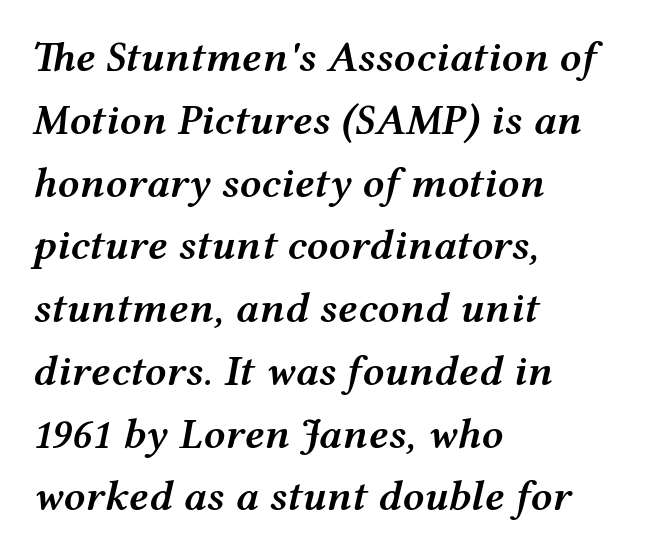
The image shows 43 px semibold, wide type, italic (leaning right); set left-aligned, normal line spacing (1.46x), normal letter spacing, not underlined; medium stroke contrast and a medium x-height.
